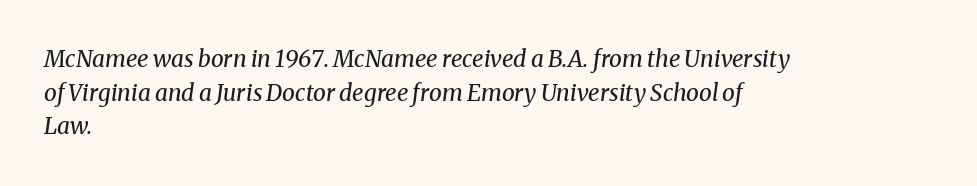
Here the glyphs are tracked normally, forming tight word shapes. Rule under the text: the space is simply empty. The cut favours lightness, reaching ordinary text weight at its darkest. These lines sit exactly where default settings would place them.
